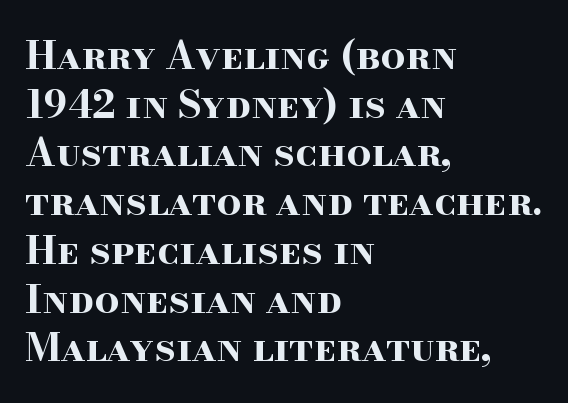
Leading matches the norm, producing a regular column. Short and long lines alike share a common starting point at left. This sample uses an upright cut, with every glyph sitting square on the baseline. Tracking value appears to be zero — textbook default spacing. Lines of text with bare space underneath.
